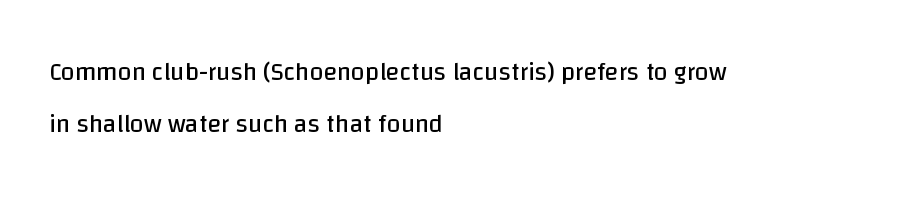
Line starts are locked; line ends wander. Notice how the stems are strictly vertical — no italics here. Whoever set this chose breathing room over compactness in the vertical rhythm. Each row of text sits above clean, open space. Is this a heavy cut? Hardly; it is regular or lighter.
